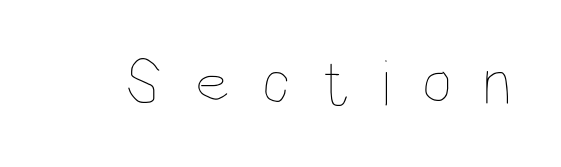
Q: Is the text bold? A: No.
Q: Is the text italic (slanted)? A: No, it is upright.
Q: Is the text underlined? A: No.
Q: Is the spacing between letters normal or unusually wide? A: Unusually wide.
Q: Width (condensed, normal, or wide)? A: Condensed.
Q: Stroke contrast? A: Low.
Q: x-height? A: Large.
Q: Monospaced? A: No.
